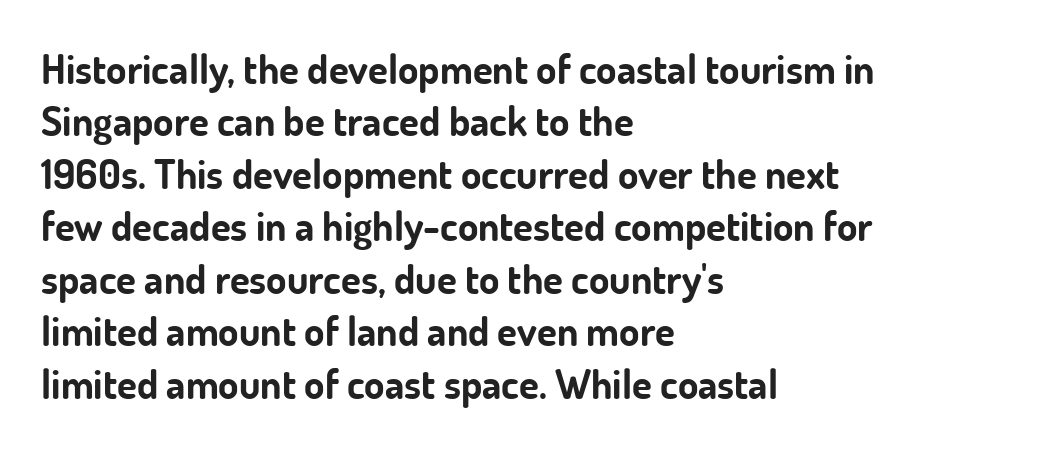
Q: Is the text bold? A: Yes.
Q: Is the text italic (slanted)? A: No, it is upright.
Q: Is the typeface a serif or a sans-serif typeface? A: Sans-serif.
Q: Is the text underlined? A: No.
Q: How is the paragraph aligned? A: Left-aligned.
Q: Is the spacing between letters normal or unusually wide? A: Normal.
Q: Is the spacing between lines tight, normal or loose? A: Normal.
Q: Width (condensed, normal, or wide)? A: Normal.
Q: Stroke contrast? A: Low.
Q: x-height? A: Small.
Q: Monospaced? A: No.
